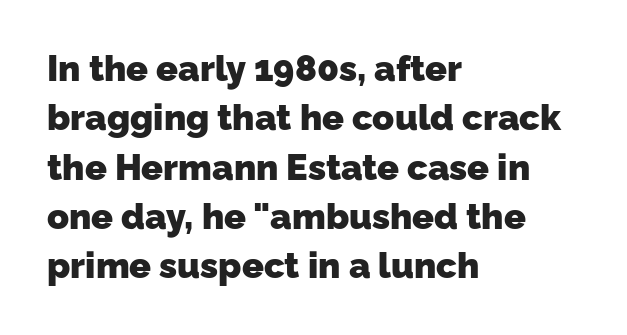
Q: Is the text bold? A: Yes.
Q: Is the typeface a serif or a sans-serif typeface? A: Sans-serif.
Q: Is the text underlined? A: No.
Q: How is the paragraph aligned? A: Left-aligned.
Q: Is the spacing between letters normal or unusually wide? A: Normal.
Q: Is the spacing between lines tight, normal or loose? A: Normal.
Q: Width (condensed, normal, or wide)? A: Normal.
Q: Stroke contrast? A: Low.
Q: x-height? A: Medium.
Q: Monospaced? A: No.
